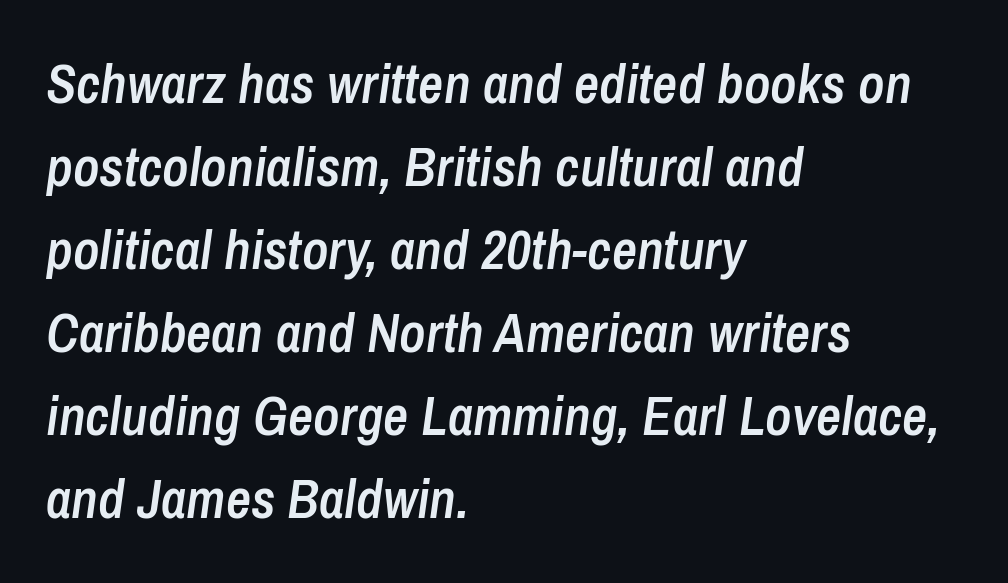
{"italic": "yes", "lean": "right", "slant_degrees": 8, "bold": "semi", "weight": "semibold", "width": "condensed", "stroke_contrast": "low", "x_height": "medium", "monospaced": "no", "underline": "no", "align": "left", "line_spacing": "normal", "line_spacing_ratio": 1.51, "letter_spacing": "normal", "letter_spacing_em": 0.0, "glyph_px": 55}
